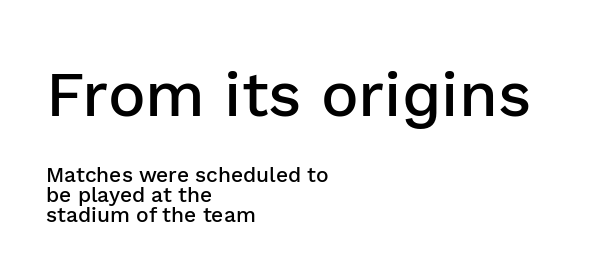
{"serif": "no", "italic": "no", "bold": "semi", "weight": "semibold", "width": "normal", "stroke_contrast": "low", "x_height": "medium", "monospaced": "no", "underline": "no", "align": "left", "line_spacing": "tight", "line_spacing_ratio": 0.97, "letter_spacing": "normal", "letter_spacing_em": 0.0, "larger_block": "first", "size_ratio": 3.0, "glyph_px": 63}
